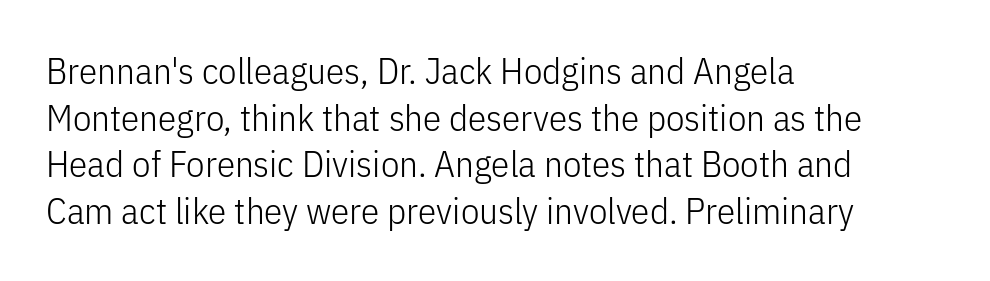
How would I describe the line gaps? Plain and ordinary. The characters display no serif detailing; their extremities are plain. Compared with a centered layout, this one pins lines to the left instead. You could call the tracking neutral — neither tight nor loose. The weight would be labelled regular, book, light, or lighter still. No word sits above an underline.
